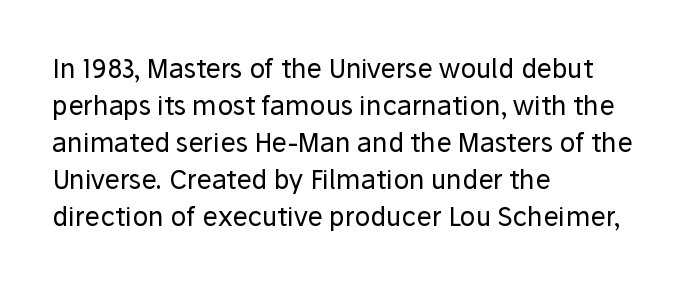
Q: Is the text bold? A: No.
Q: Is the text italic (slanted)? A: No, it is upright.
Q: Is the text underlined? A: No.
Q: How is the paragraph aligned? A: Left-aligned.
Q: Is the spacing between letters normal or unusually wide? A: Normal.
Q: Is the spacing between lines tight, normal or loose? A: Normal.
